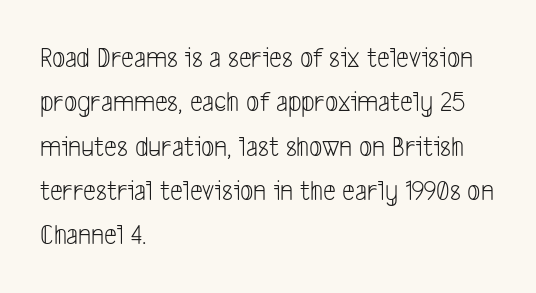
Q: Is the text bold? A: No.
Q: Is the typeface a serif or a sans-serif typeface? A: Sans-serif.
Q: Is the text underlined? A: No.
Q: How is the paragraph aligned? A: Left-aligned.
Q: Is the spacing between letters normal or unusually wide? A: Normal.
Q: Is the spacing between lines tight, normal or loose? A: Normal.
Q: Width (condensed, normal, or wide)? A: Condensed.
Q: Stroke contrast? A: Low.
Q: x-height? A: Medium.
Q: Monospaced? A: No.
